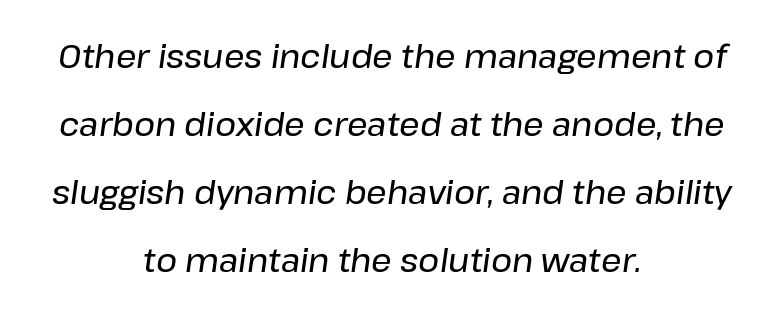
{"italic": "yes", "lean": "right", "slant_degrees": 8, "width": "normal", "stroke_contrast": "low", "x_height": "medium", "monospaced": "no", "underline": "no", "align": "center", "line_spacing": "loose", "line_spacing_ratio": 2.13, "letter_spacing": "normal", "letter_spacing_em": 0.0, "glyph_px": 32}
